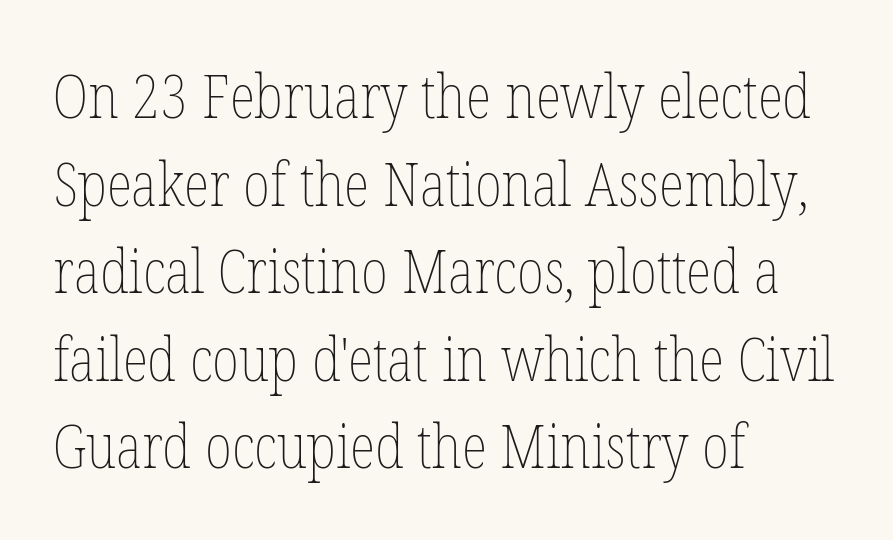
Q: Is the text bold? A: No.
Q: Is the text italic (slanted)? A: No, it is upright.
Q: Is the text underlined? A: No.
Q: How is the paragraph aligned? A: Left-aligned.
Q: Is the spacing between letters normal or unusually wide? A: Normal.
Q: Is the spacing between lines tight, normal or loose? A: Normal.
Q: Width (condensed, normal, or wide)? A: Condensed.
Q: Stroke contrast? A: Low.
Q: x-height? A: Medium.
Q: Monospaced? A: No.
